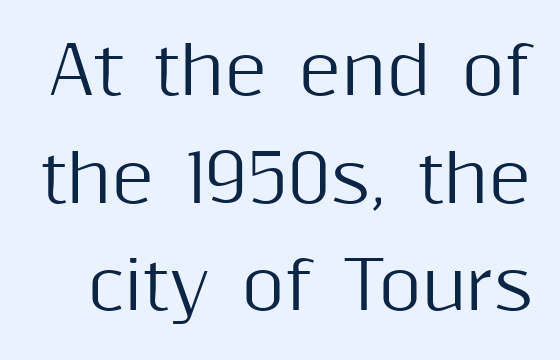
The image shows 66 px sans-serif type, upright; set normal line spacing (1.63x), normal letter spacing, not underlined; medium stroke contrast and a medium x-height.
